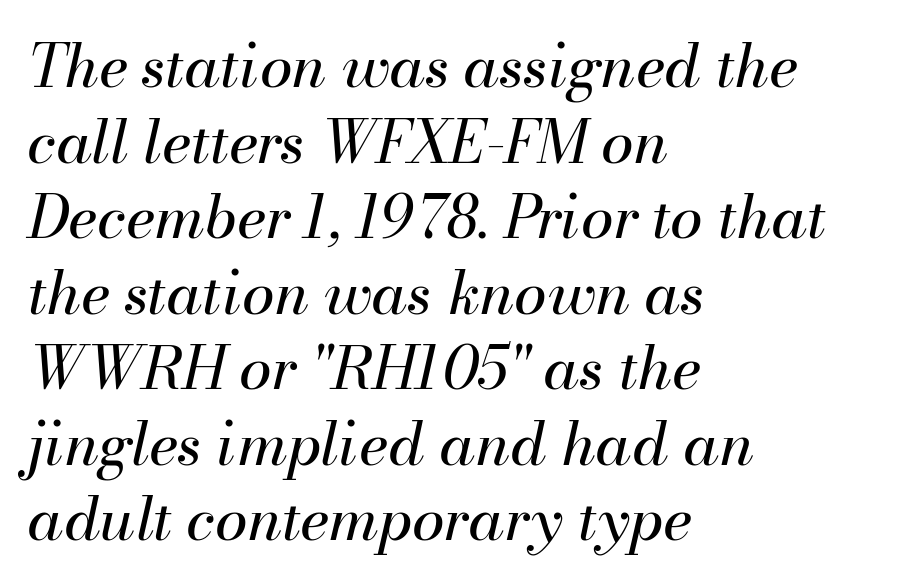
Honestly, there is no underline to notice here at all. Do the characters align in a grid? No, the font is proportional. The letters look calm and open, with moderate or lighter stems. The typography opts for an oblique posture over an upright one.
